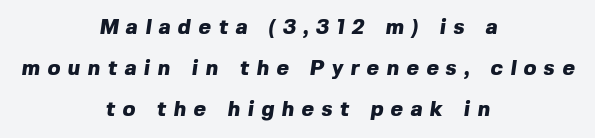
Which margin do the lines hug? Neither — every line sits in the middle. Substantial extra tracking has been applied to these lines. Bold? Absolutely — the strokes are thick and heavy. The line-height multiplier appears high, well above default.
